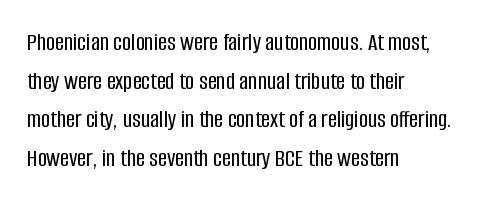
Inter-character spacing is left at the font's built-in metrics. Quick note: underline off. Horizontal alignment here is leftward, the default for most running prose. Posture: vertical. Line spacing here is normal.
